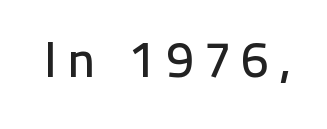
These lines are rendered in a variable-pitch font. This is sans-serif lettering, the kind often seen on screens and signage. Is the letter spacing exaggerated? Yes — the characters are pushed far apart. Ordinary non-slanted type is in use. Bare-footed words on every line.
